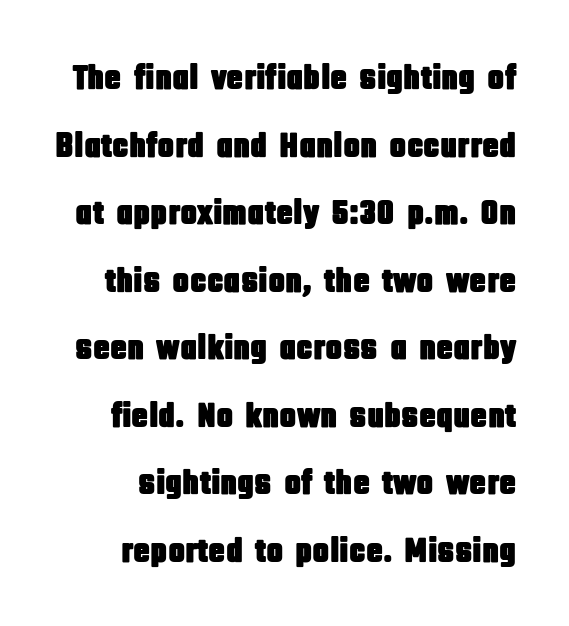
The image shows 35 px condensed sans-serif type, upright; set loose line spacing (1.93x), normal letter spacing, not underlined; low stroke contrast and a large x-height.
